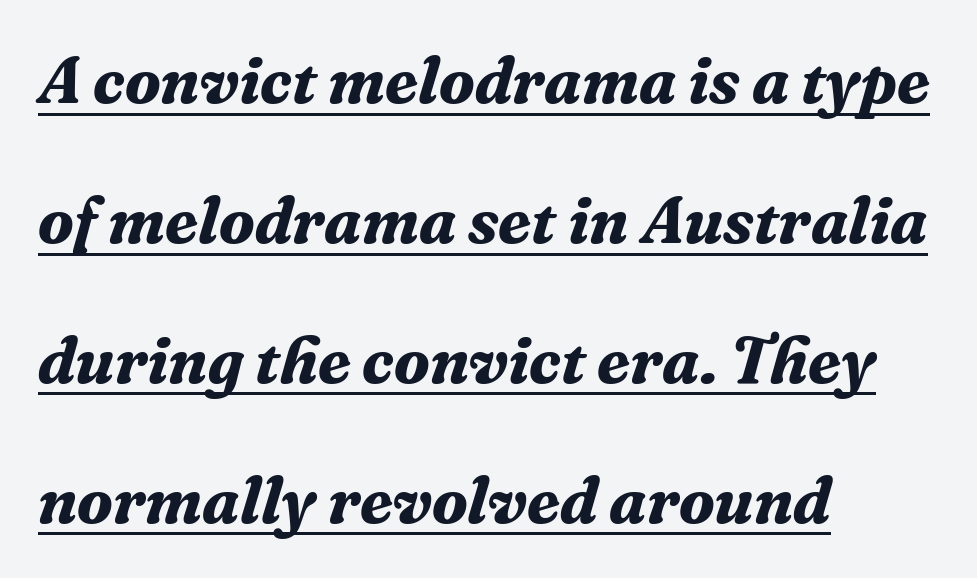
These lines are composed in type with serifs. Characters follow at the spacing the type designer built in. One glance says open: line gaps are wider than usual. Where is the straight margin? On the left. Has an underline been added? It has. The font's italic variant was chosen for this text.
